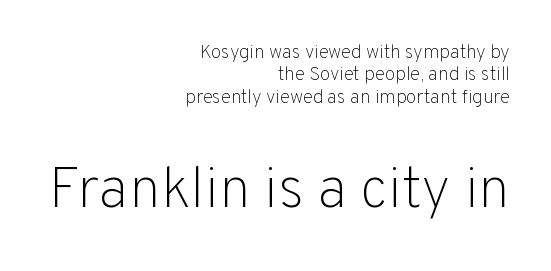
The image shows 58 px light sans-serif type, upright; set right-aligned, line spacing 1.18x, normal letter spacing, not underlined; the second (bottom) block is 3.05x larger; low stroke contrast and a medium x-height.
